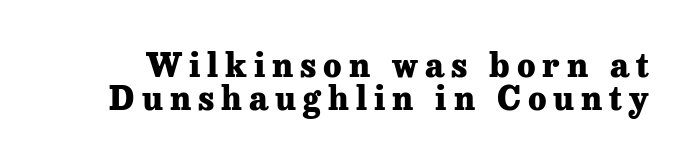
{"serif": "yes", "italic": "no", "bold": "yes", "weight": "heavy", "width": "normal", "stroke_contrast": "low", "x_height": "medium", "monospaced": "no", "underline": "no", "line_spacing": "tight", "line_spacing_ratio": 1.0, "letter_spacing": "wide", "letter_spacing_em": 0.21, "glyph_px": 33}
